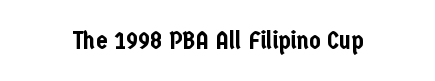
The image shows 26 px text type, upright; set normal letter spacing, not underlined.
